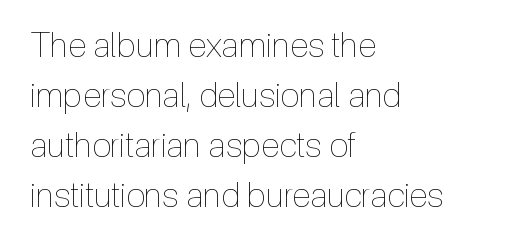
Q: Is the text bold? A: No.
Q: Is the text italic (slanted)? A: No, it is upright.
Q: Is the text underlined? A: No.
Q: How is the paragraph aligned? A: Left-aligned.
Q: Is the spacing between letters normal or unusually wide? A: Normal.
Q: Is the spacing between lines tight, normal or loose? A: Normal.
Q: Width (condensed, normal, or wide)? A: Condensed.
Q: x-height? A: Medium.
Q: Monospaced? A: No.
